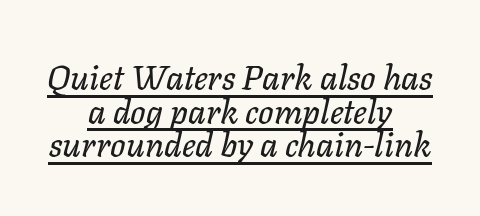
Q: Is the text italic (slanted)? A: Yes, it leans right by about 11 degrees.
Q: Is the text underlined? A: Yes.
Q: How is the paragraph aligned? A: Centered.
Q: Is the spacing between letters normal or unusually wide? A: Normal.
Q: Is the spacing between lines tight, normal or loose? A: Tight.
Q: Width (condensed, normal, or wide)? A: Normal.
Q: Stroke contrast? A: Low.
Q: x-height? A: Medium.
Q: Monospaced? A: No.
